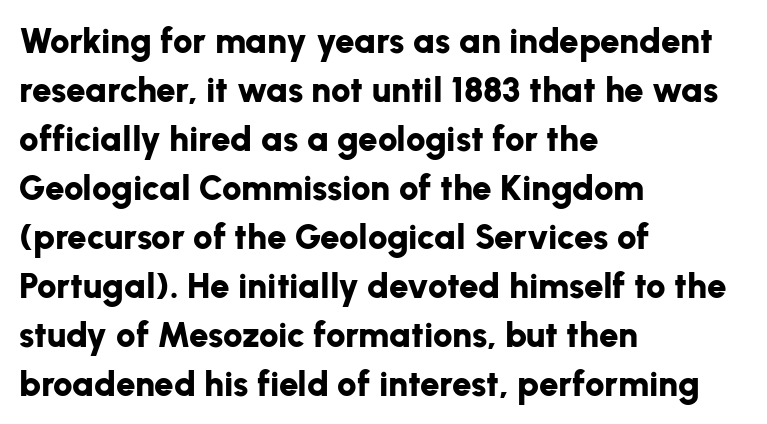
Any mark beneath the type? The region is blank. You can tell from the bare stems that sans-serif type was used. Interline gaps are of average width in this sample. Nope, not italic — everything's standing straight. The setting favours the left margin, as ordinary paragraphs usually do.
